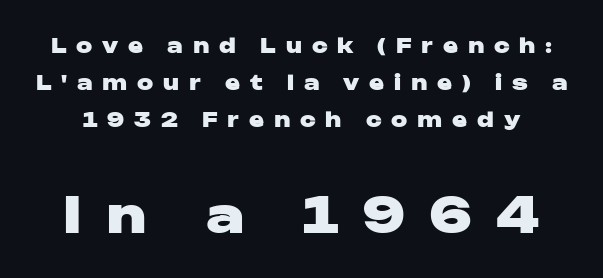
Is this a sans? Yes — the strokes have no serifs. Students, this is bold: see how much ink each stroke carries. This sample has the flowing, uneven cadence of proportional lettering. Bigger letters appear in the bottom chunk; the top chunk is reduced. The type sits square on the baseline with zero lean. Loose tracking; the words dissolve into strings of separated letters.
